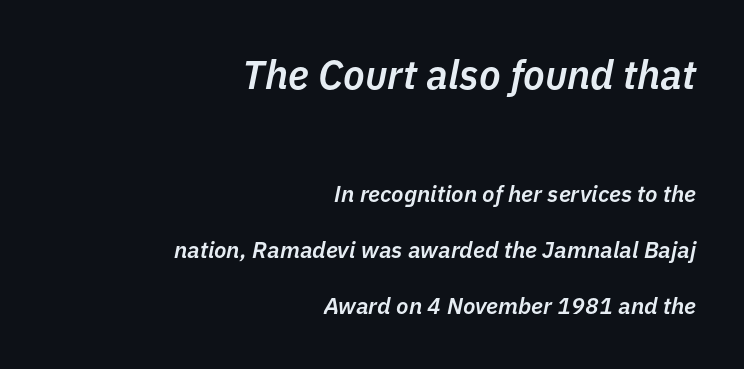
{"italic": "yes", "lean": "right", "slant_degrees": 11, "bold": "semi", "weight": "semibold", "width": "normal", "stroke_contrast": "low", "x_height": "medium", "monospaced": "no", "underline": "no", "align": "right", "line_spacing": "loose", "line_spacing_ratio": 2.44, "letter_spacing": "normal", "letter_spacing_em": 0.0, "larger_block": "first", "size_ratio": 1.74, "glyph_px": 40}
